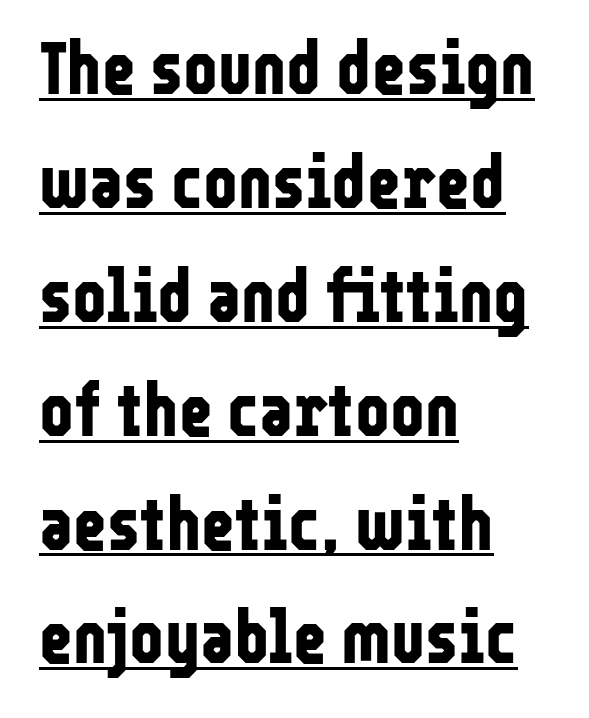
The passage shown stacks its lines at a standard gap. Set as a true bold cut, around the 700 mark. Casual observation: everything's shoved over to the left. The line texture is even and compact thanks to regular tracking. Note the varied advance widths — an 'i' is clearly narrower than an 'm'.
